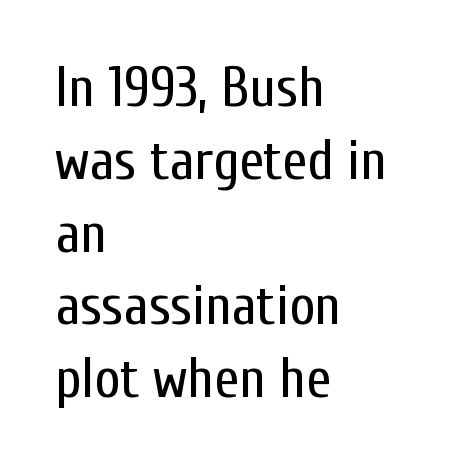
{"serif": "no", "italic": "no", "bold": "no", "weight": "regular", "width": "condensed", "stroke_contrast": "low", "x_height": "medium", "monospaced": "no", "underline": "no", "align": "left", "line_spacing": "normal", "line_spacing_ratio": 1.3, "letter_spacing": "normal", "letter_spacing_em": 0.0, "glyph_px": 56}
